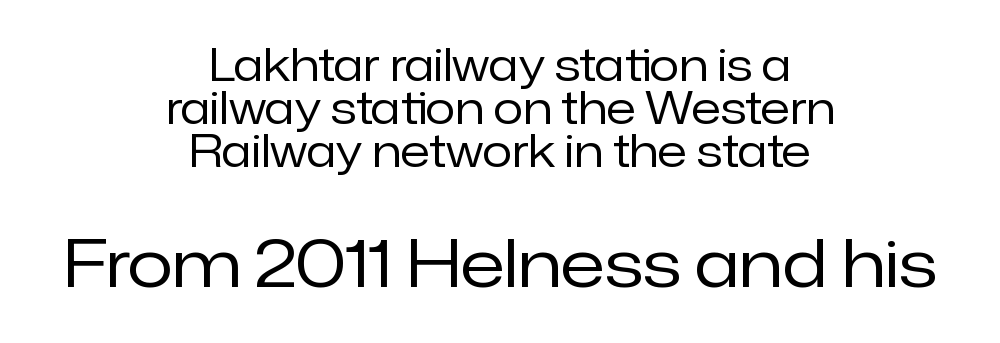
The image shows 66 px regular-weight sans-serif type, upright; set centered, tight line spacing (0.98x), normal letter spacing, not underlined; the second (bottom) block is 1.5x larger; low stroke contrast and a medium x-height.
